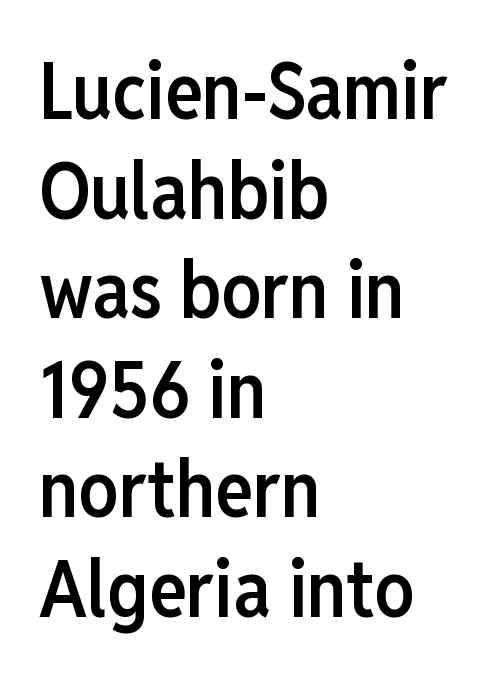
The image shows 79 px semibold, condensed sans-serif type, upright; set left-aligned, normal line spacing (1.26x), normal letter spacing, not underlined; low stroke contrast and a medium x-height.
